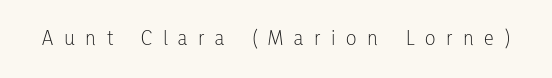
The image shows 22 px text type, upright; set unusually wide letter spacing (+0.49 em), not underlined.
